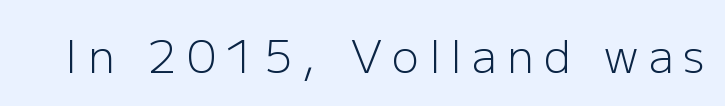
Q: Is the text bold? A: No.
Q: Is the text italic (slanted)? A: No, it is upright.
Q: Is the typeface a serif or a sans-serif typeface? A: Sans-serif.
Q: Is the text underlined? A: No.
Q: Is the spacing between letters normal or unusually wide? A: Unusually wide.
Q: Width (condensed, normal, or wide)? A: Normal.
Q: Stroke contrast? A: Low.
Q: x-height? A: Medium.
Q: Monospaced? A: No.
